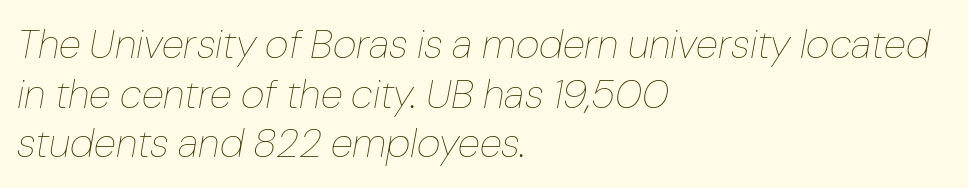
{"italic": "yes", "lean": "right", "slant_degrees": 10, "bold": "no", "weight": "thin", "width": "normal", "stroke_contrast": "low", "x_height": "medium", "monospaced": "no", "underline": "no", "align": "left", "line_spacing_ratio": 1.21, "letter_spacing": "normal", "letter_spacing_em": 0.0, "glyph_px": 41}
